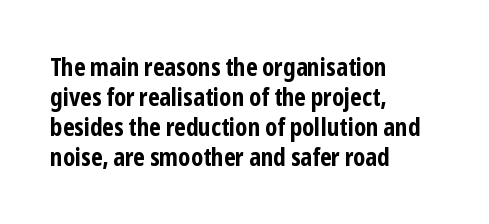
Q: Is the text bold? A: Yes.
Q: Is the text italic (slanted)? A: No, it is upright.
Q: Is the text underlined? A: No.
Q: How is the paragraph aligned? A: Left-aligned.
Q: Is the spacing between letters normal or unusually wide? A: Normal.
Q: Is the spacing between lines tight, normal or loose? A: Normal.
